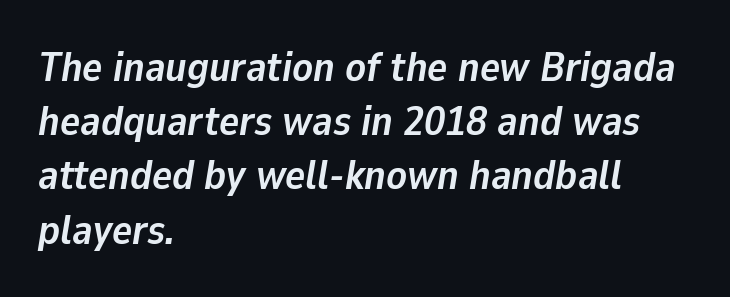
The image shows 42 px semibold type, italic (leaning right); set left-aligned, normal line spacing (1.29x), normal letter spacing, not underlined; low stroke contrast and a medium x-height.
